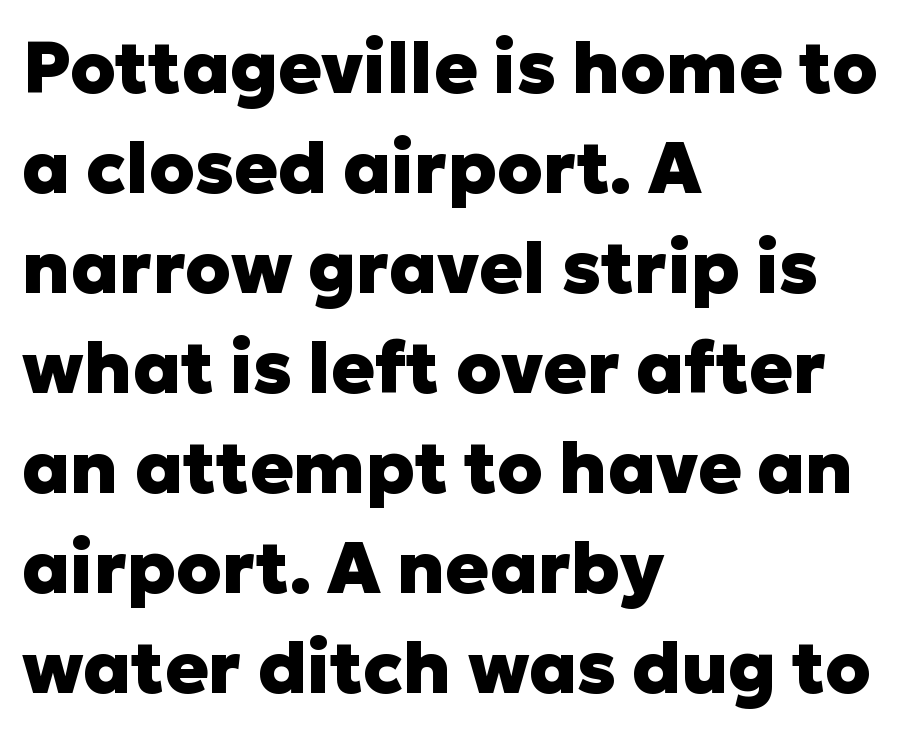
{"serif": "no", "italic": "no", "bold": "yes", "weight": "heavy", "width": "normal", "stroke_contrast": "low", "x_height": "medium", "monospaced": "no", "underline": "no", "align": "left", "line_spacing": "normal", "line_spacing_ratio": 1.39, "letter_spacing": "normal", "letter_spacing_em": 0.0, "glyph_px": 72}
